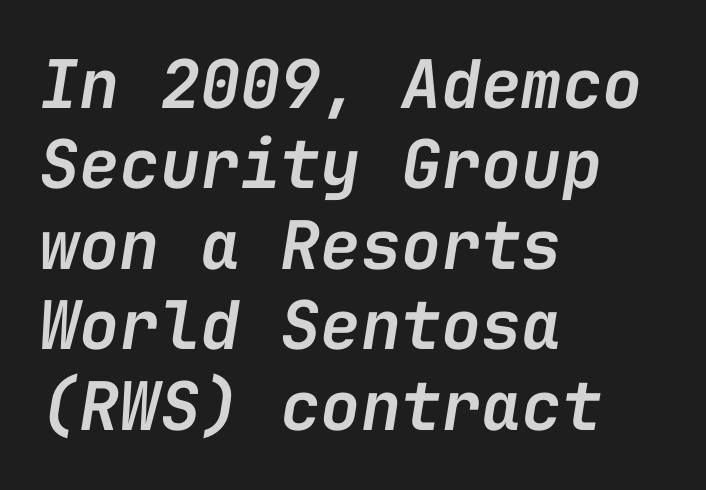
Q: Is the text bold? A: Semi-bold.
Q: Is the text italic (slanted)? A: Yes, it leans right by about 9 degrees.
Q: Is the text underlined? A: No.
Q: How is the paragraph aligned? A: Left-aligned.
Q: Is the spacing between letters normal or unusually wide? A: Normal.
Q: Width (condensed, normal, or wide)? A: Normal.
Q: Stroke contrast? A: Low.
Q: x-height? A: Medium.
Q: Monospaced? A: Yes.
